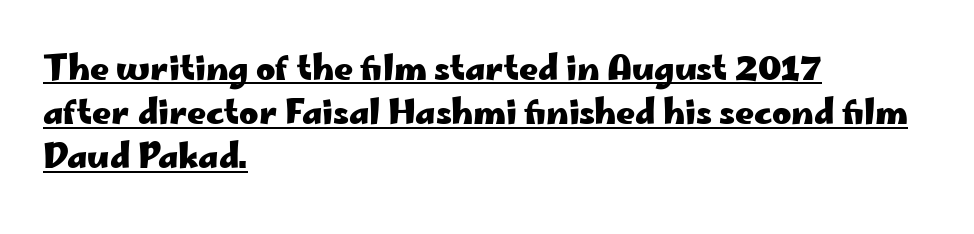
Q: Is the text bold? A: Yes.
Q: Is the text italic (slanted)? A: No, it is upright.
Q: Is the typeface a serif or a sans-serif typeface? A: Sans-serif.
Q: Is the text underlined? A: Yes.
Q: How is the paragraph aligned? A: Left-aligned.
Q: Is the spacing between letters normal or unusually wide? A: Normal.
Q: Is the spacing between lines tight, normal or loose? A: Normal.
Q: Width (condensed, normal, or wide)? A: Wide.
Q: Stroke contrast? A: Low.
Q: x-height? A: Small.
Q: Monospaced? A: No.
